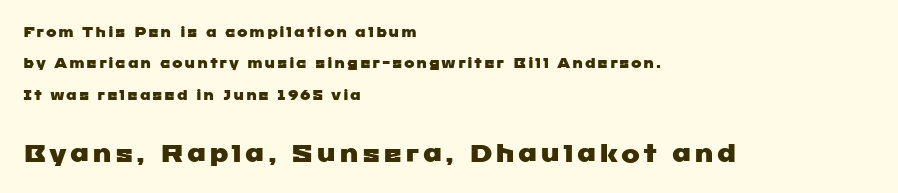
The image shows 25 px text type; set left-aligned, loose line spacing (2.24x), not underlined; the second (bottom) block is 1.79x larger.
